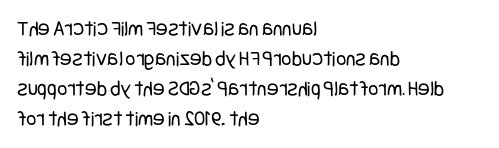
The image shows 22 px text type, upright; set left-aligned, normal line spacing (1.37x), normal letter spacing, not underlined.
